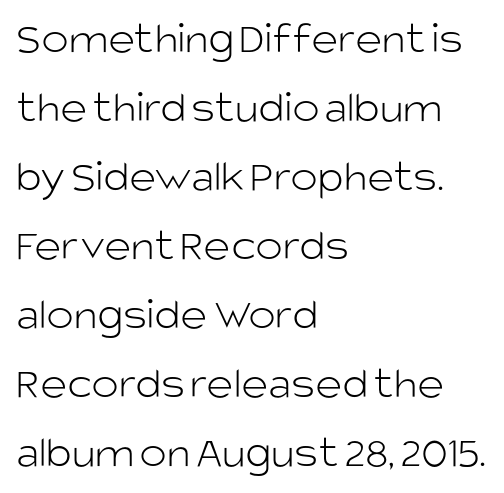
Q: Is the text bold? A: No.
Q: Is the text italic (slanted)? A: No, it is upright.
Q: Is the typeface a serif or a sans-serif typeface? A: Sans-serif.
Q: Is the text underlined? A: No.
Q: How is the paragraph aligned? A: Left-aligned.
Q: Is the spacing between letters normal or unusually wide? A: Normal.
Q: Is the spacing between lines tight, normal or loose? A: Normal.
Q: Width (condensed, normal, or wide)? A: Normal.
Q: Stroke contrast? A: Low.
Q: x-height? A: Large.
Q: Monospaced? A: No.
